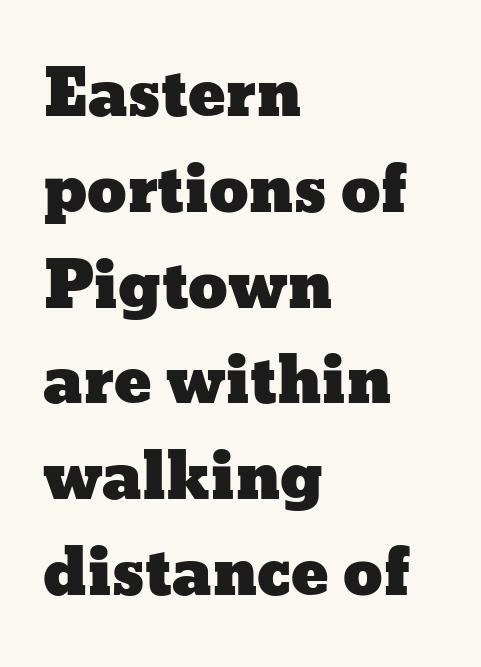
The foot of each line stays bare and open. You could not count columns in this text — the font is proportionally spaced. There is no visible air inserted between adjacent glyphs. The ragged edge is on the right, which tells us the setting is flush left. Does the leading feel generous? No, just average.
